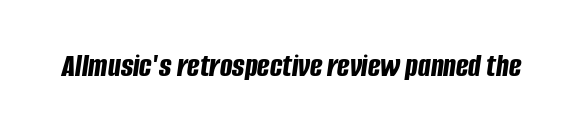
Lines of text with bare space underneath. A typesetter would call this proportional, since set widths differ per character. The glyphs have the mass of a bold cut. No extra tracking has been applied to these lines. Quick note: italic.
